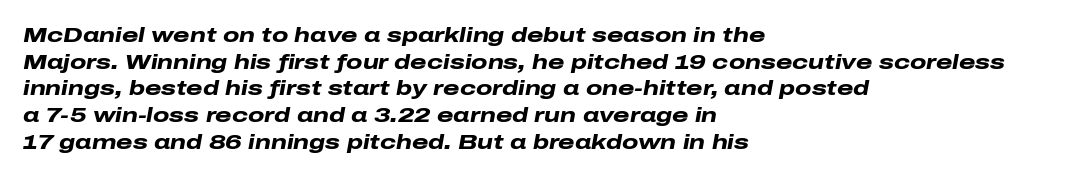
Q: Is the text bold? A: Yes.
Q: Is the text italic (slanted)? A: Yes, it leans right by about 10 degrees.
Q: Is the text underlined? A: No.
Q: How is the paragraph aligned? A: Left-aligned.
Q: Is the spacing between letters normal or unusually wide? A: Normal.
Q: Is the spacing between lines tight, normal or loose? A: Normal.
